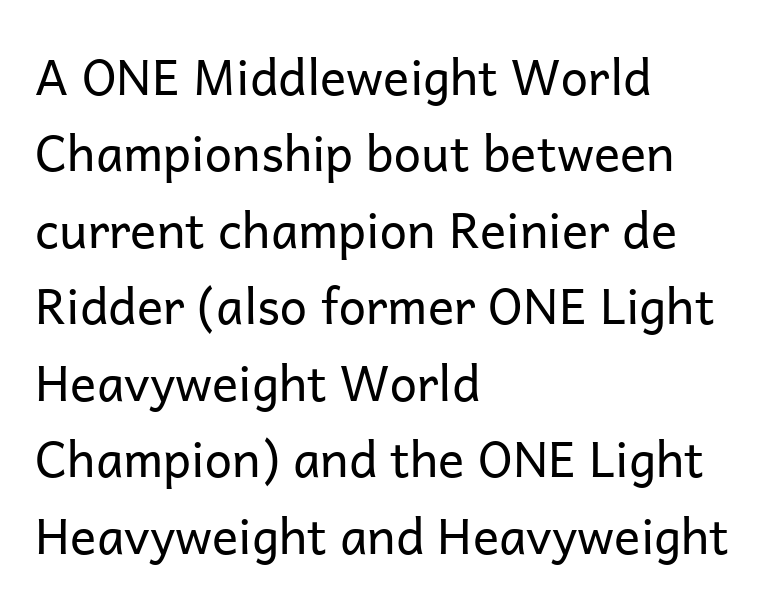
{"serif": "no", "italic": "no", "bold": "no", "weight": "regular", "width": "normal", "stroke_contrast": "low", "x_height": "medium", "monospaced": "no", "underline": "no", "align": "left", "line_spacing": "normal", "line_spacing_ratio": 1.56, "letter_spacing": "normal", "letter_spacing_em": 0.0, "glyph_px": 49}
